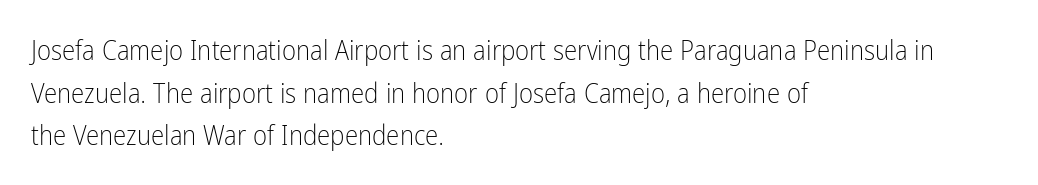
The ragged edge is on the right, which tells us the setting is flush left. Vertical strokes here are truly vertical. Heaviness? Minimal to ordinary, like unemphasized prose. Lines of text with bare space underneath.
